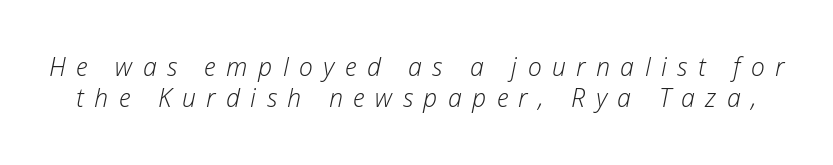
{"italic": "yes", "lean": "right", "slant_degrees": 12, "bold": "no", "underline": "no", "line_spacing": "normal", "line_spacing_ratio": 1.25, "letter_spacing": "wide", "letter_spacing_em": 0.42, "glyph_px": 25}
